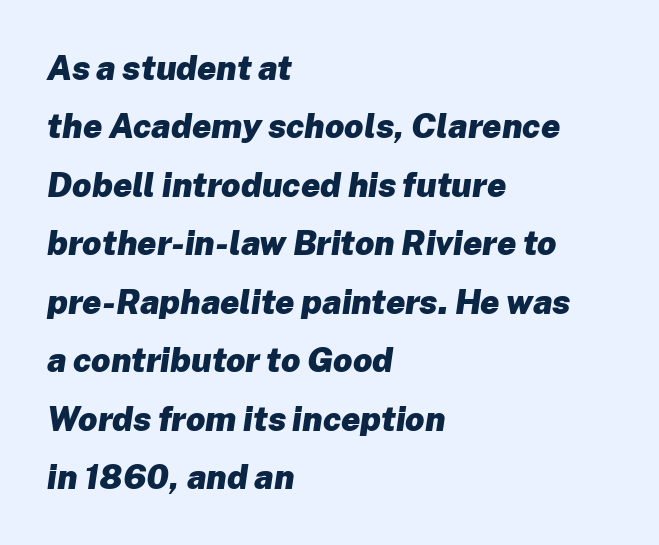
Rule under the text: the space is simply empty. Characters are canted at an angle relative to the baseline's perpendicular. Each word holds together tightly as a unit, with standard inter-letter gaps. These lines are rendered in a variable-pitch font. The text block is weighted toward the left margin, trailing off unevenly rightward. The sample has been set heavy, in full bold.
